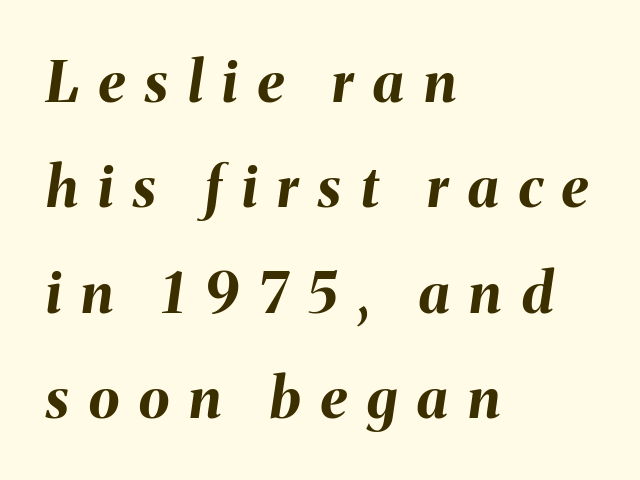
The image shows 56 px bold type, italic (leaning right); set left-aligned, line spacing 1.88x, unusually wide letter spacing (+0.36 em), not underlined; medium stroke contrast and a medium x-height.
